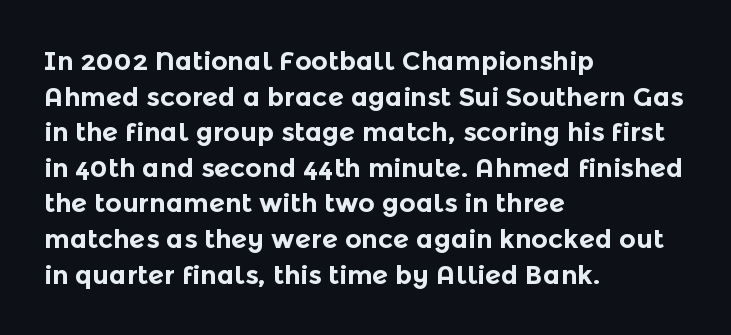
Descenders are the only things crossing below the line. Weight: bold. The tracking reads as untouched default to a designer's eye. A typesetter would mark this as roman, not italic.
